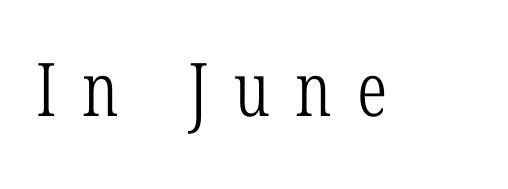
Q: Is the text bold? A: No.
Q: Is the typeface a serif or a sans-serif typeface? A: Serif.
Q: Is the text underlined? A: No.
Q: Is the spacing between letters normal or unusually wide? A: Unusually wide.
Q: Width (condensed, normal, or wide)? A: Condensed.
Q: Stroke contrast? A: Low.
Q: x-height? A: Medium.
Q: Monospaced? A: No.
